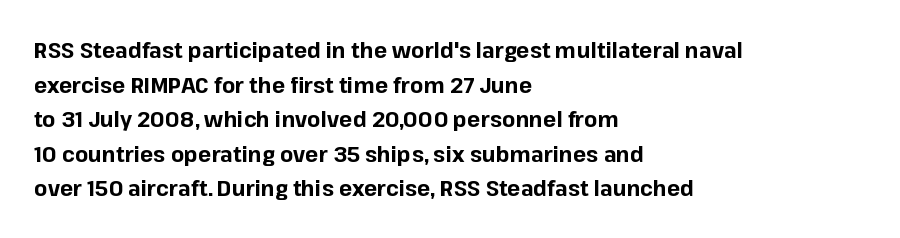
This sample uses an upright cut, with every glyph sitting square on the baseline. Whoever set this chose a conventional vertical rhythm. Students, note that the glyphs here touch the page at normal intervals. Strokes here are thick enough to call this a true bold.
